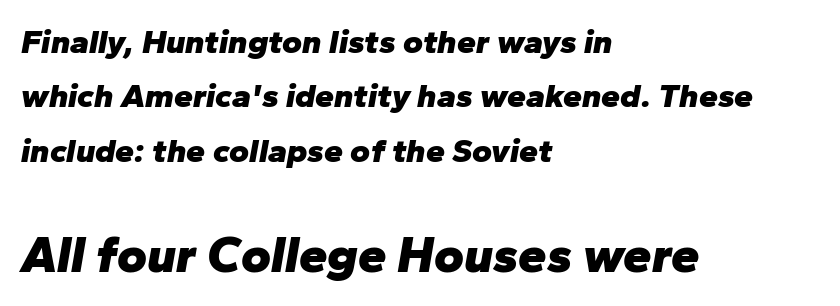
{"italic": "yes", "lean": "right", "slant_degrees": 10, "bold": "yes", "weight": "heavy", "width": "normal", "stroke_contrast": "low", "x_height": "medium", "monospaced": "no", "underline": "no", "align": "left", "line_spacing": "normal", "line_spacing_ratio": 1.6, "letter_spacing": "normal", "letter_spacing_em": 0.0, "larger_block": "second", "size_ratio": 1.5, "glyph_px": 51}
